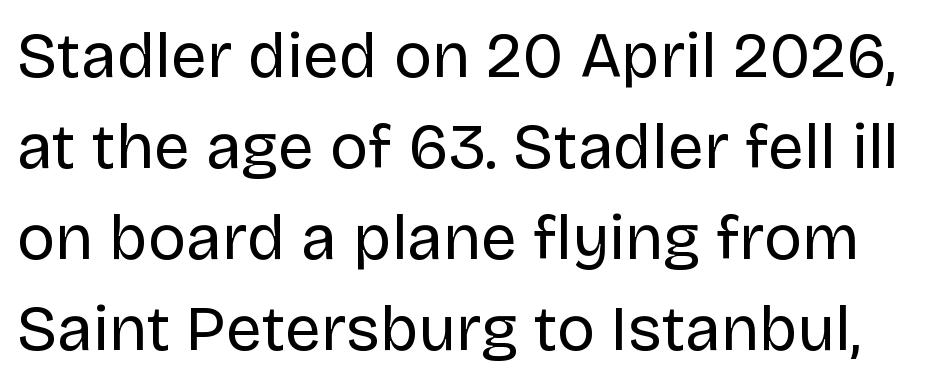
Q: Is the text bold? A: No.
Q: Is the text italic (slanted)? A: No, it is upright.
Q: Is the typeface a serif or a sans-serif typeface? A: Sans-serif.
Q: Is the text underlined? A: No.
Q: Is the spacing between letters normal or unusually wide? A: Normal.
Q: Is the spacing between lines tight, normal or loose? A: Normal.
Q: Width (condensed, normal, or wide)? A: Normal.
Q: Stroke contrast? A: Low.
Q: x-height? A: Large.
Q: Monospaced? A: No.
